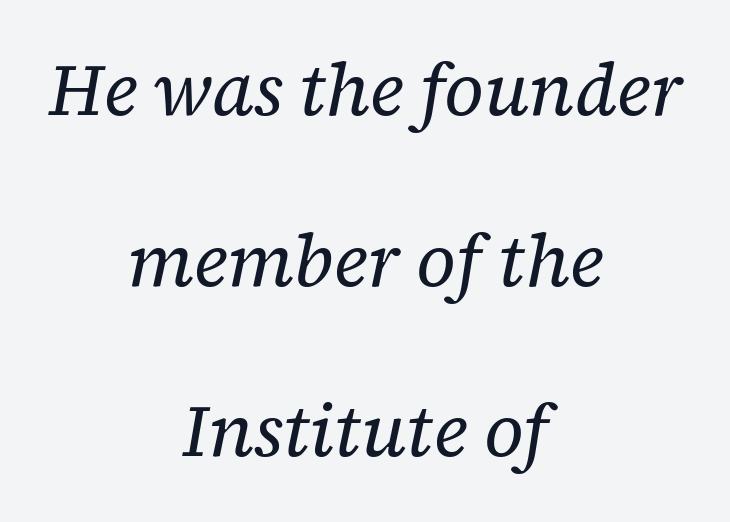
Line spacing here is loose. Descender tails drop into unmarked territory. Does extra space separate the letters? No, they use regular spacing. Looks like regular typesetting: each glyph gets only the width it needs. Heaviness? Minimal to ordinary, like unemphasized prose.
